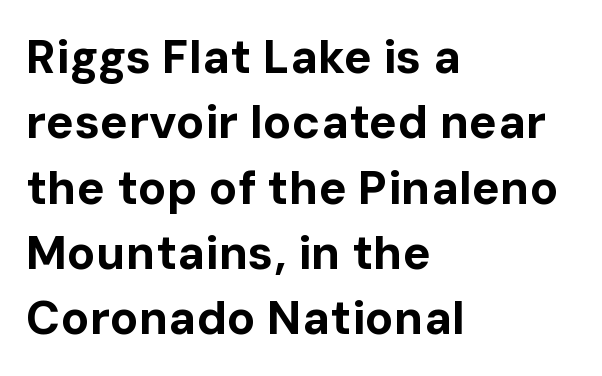
The image shows 47 px bold sans-serif type, upright; set left-aligned, normal line spacing (1.39x), normal letter spacing, not underlined; low stroke contrast and a medium x-height.
